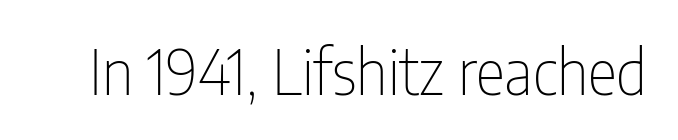
Designer's note — italics off, roman on. The face used here is proportionally spaced, like ordinary book or web type. A quiet, ordinary-to-light weight characterises the typeface. The font family rendered here belongs to the sans-serif group.
